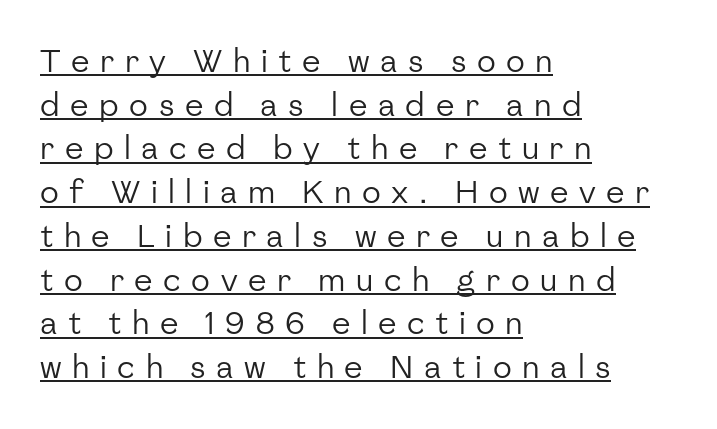
{"serif": "no", "italic": "no", "bold": "no", "weight": "regular", "width": "normal", "stroke_contrast": "low", "x_height": "medium", "monospaced": "no", "underline": "yes", "align": "left", "line_spacing": "normal", "line_spacing_ratio": 1.41, "letter_spacing": "wide", "letter_spacing_em": 0.34, "glyph_px": 31}
